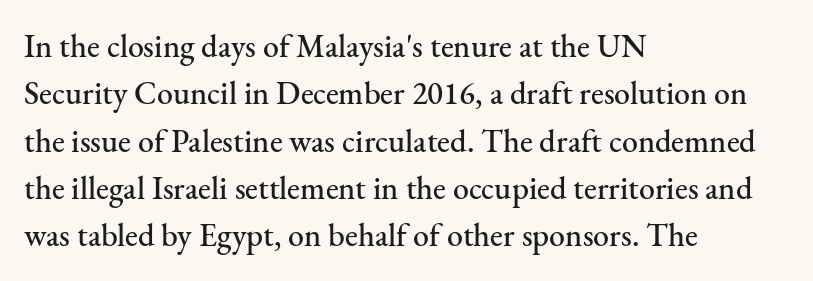
A normal amount of white space separates one row of letters from the next. Typographically, this falls in the serif category. Here the glyphs are tracked normally, forming tight word shapes. The face used here is proportionally spaced, like ordinary book or web type.
